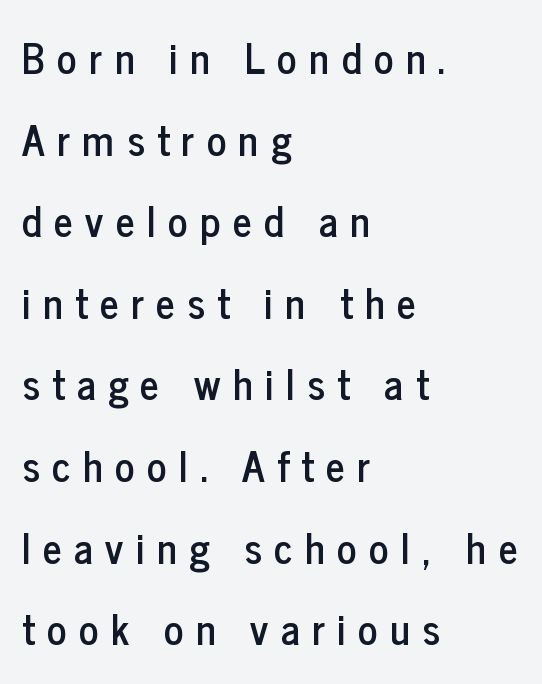
{"serif": "no", "italic": "no", "width": "condensed", "stroke_contrast": "low", "x_height": "medium", "monospaced": "no", "underline": "no", "align": "left", "line_spacing": "loose", "line_spacing_ratio": 1.99, "letter_spacing": "wide", "letter_spacing_em": 0.3, "glyph_px": 41}
